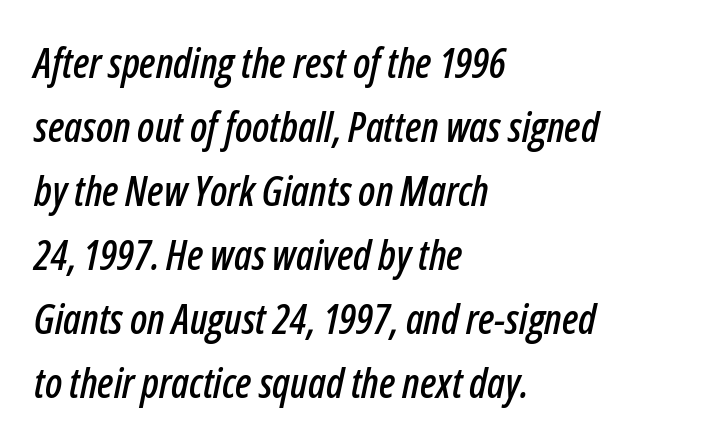
No word sits above an underline. The rendering applies a slant to the glyphs. The rows are spaced the way most documents space them. Horizontal alignment here is leftward, the default for most running prose. The passage shown is typed in a proportional face where columns would drift.
